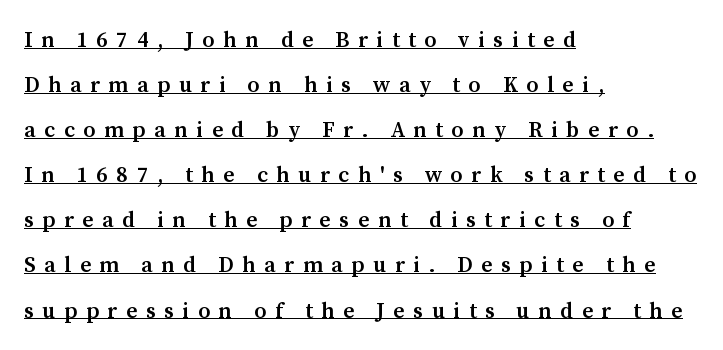
{"italic": "no", "bold": "semi", "underline": "yes", "align": "left", "line_spacing": "loose", "line_spacing_ratio": 2.05, "letter_spacing": "wide", "letter_spacing_em": 0.39, "glyph_px": 22}
